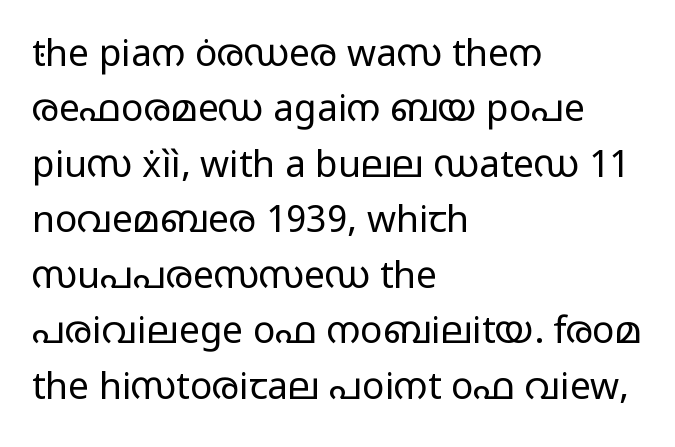
The rendering uses natural spacing where letterforms have individual widths. If you drew a line through each stem, it would be perfectly vertical. This rendering features lettering with no underline. These lines sit exactly where default settings would place them. The letters carry no serifs — their stems end cleanly without finishing strokes. Stroke mass is kept to a normal reading level or below.
